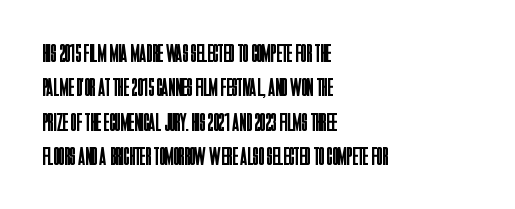
{"italic": "no", "bold": "no", "underline": "no", "align": "left", "line_spacing": "normal", "line_spacing_ratio": 1.32, "letter_spacing": "normal", "letter_spacing_em": 0.0, "glyph_px": 26}
